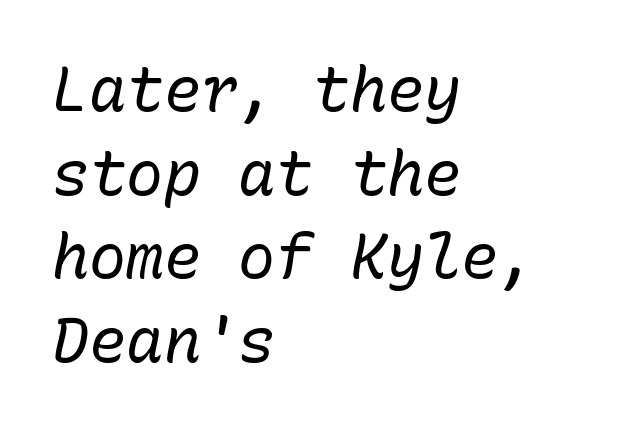
The strokes carry an ordinary text weight at most. A student would call this left alignment; a typographer would say flush left, rag right. Does the lettering tilt? It does — this is italic. Letter spacing: default. Just letters on the line, the space beneath them empty. In terms of leading, this rendering sits right in the middle.
